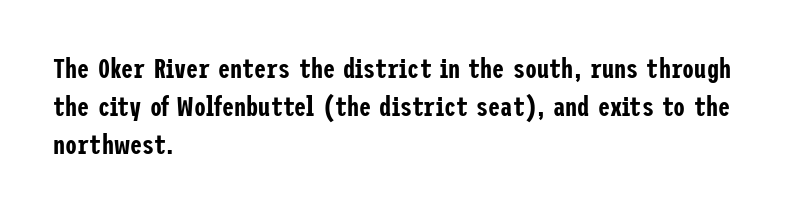
Every stem runs plumb, perpendicular to the baseline. No extra tracking has been applied to these lines. Students, observe: this is what conventionally led text looks like. The rendering anchors every line to the left-hand side. Just letters on the line, the space beneath them empty.
